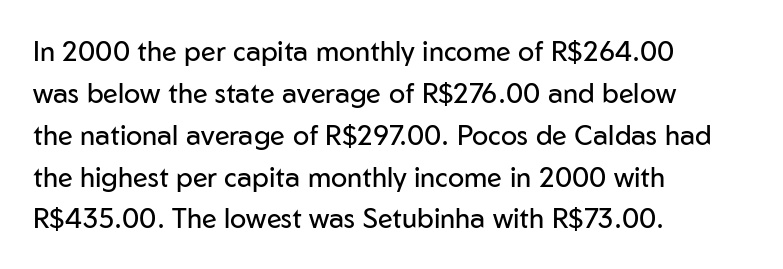
Q: Is the text bold? A: No.
Q: Is the text italic (slanted)? A: No, it is upright.
Q: Is the text underlined? A: No.
Q: How is the paragraph aligned? A: Left-aligned.
Q: Is the spacing between letters normal or unusually wide? A: Normal.
Q: Is the spacing between lines tight, normal or loose? A: Normal.
